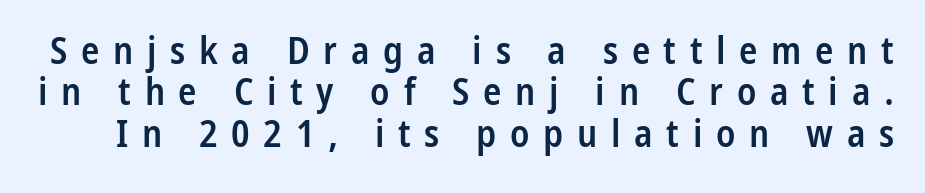
The image shows 38 px semibold, condensed sans-serif type, upright; set tight line spacing (1.09x), unusually wide letter spacing (+0.36 em), not underlined; low stroke contrast and a medium x-height.
